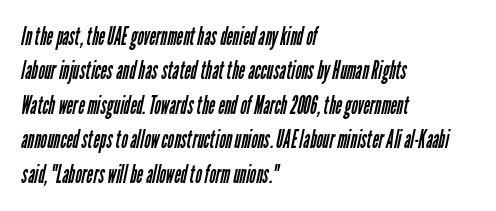
Q: Is the text bold? A: No.
Q: Is the text underlined? A: No.
Q: How is the paragraph aligned? A: Left-aligned.
Q: Is the spacing between letters normal or unusually wide? A: Normal.
Q: Is the spacing between lines tight, normal or loose? A: Normal.
